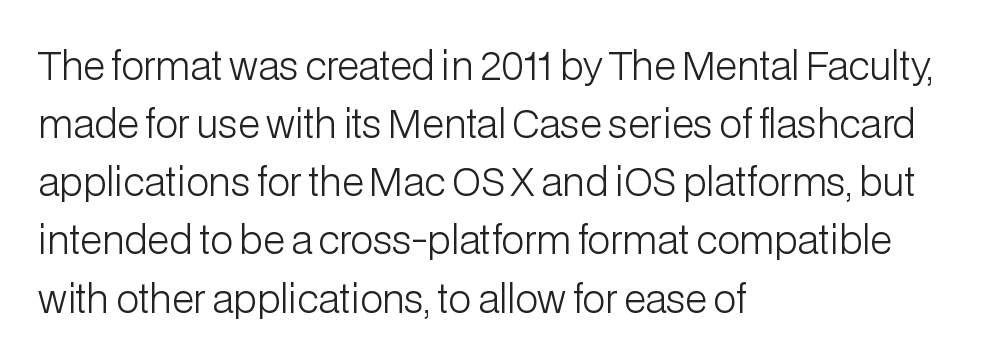
The leading is moderate, giving the passage an even texture. Compared with a centered layout, this one pins lines to the left instead. In terms of posture, this sample is upright. Here the glyphs are tracked normally, forming tight word shapes.
